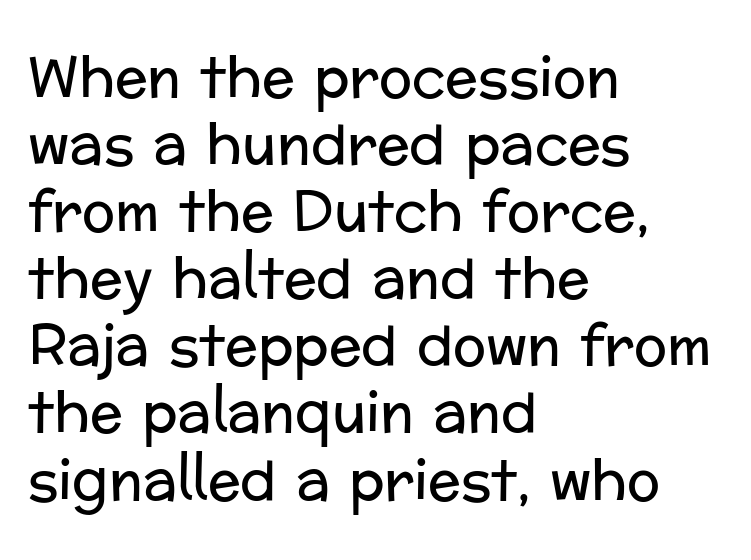
{"serif": "no", "italic": "no", "bold": "no", "weight": "regular", "width": "normal", "stroke_contrast": "low", "x_height": "medium", "monospaced": "no", "underline": "no", "align": "left", "line_spacing_ratio": 1.22, "letter_spacing": "normal", "letter_spacing_em": 0.0, "glyph_px": 55}
